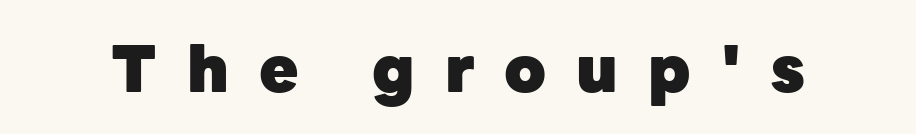
The image shows 64 px heavy sans-serif type, upright; set unusually wide letter spacing (+0.47 em), not underlined; low stroke contrast and a medium x-height.
